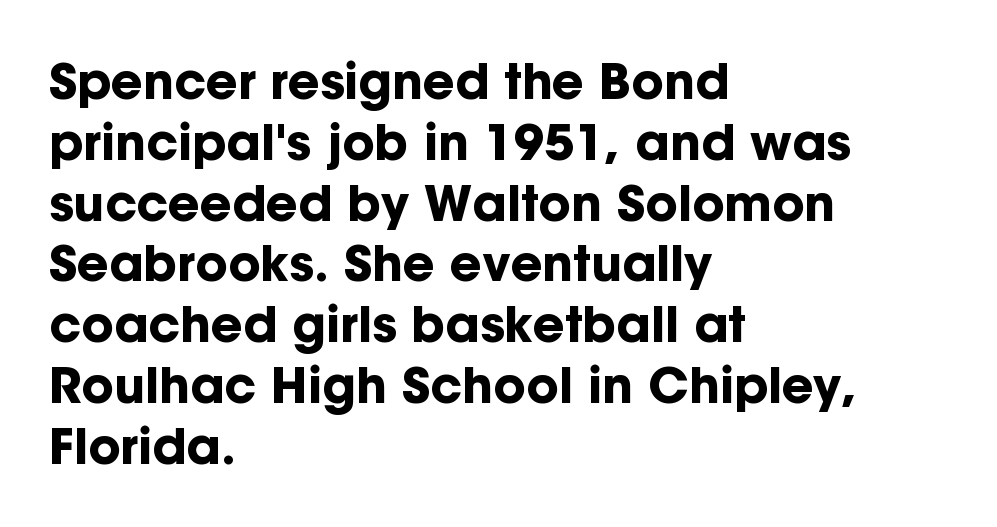
Q: Is the text bold? A: Yes.
Q: Is the text italic (slanted)? A: No, it is upright.
Q: Is the typeface a serif or a sans-serif typeface? A: Sans-serif.
Q: Is the text underlined? A: No.
Q: How is the paragraph aligned? A: Left-aligned.
Q: Is the spacing between letters normal or unusually wide? A: Normal.
Q: Width (condensed, normal, or wide)? A: Normal.
Q: Stroke contrast? A: Low.
Q: x-height? A: Medium.
Q: Monospaced? A: No.
